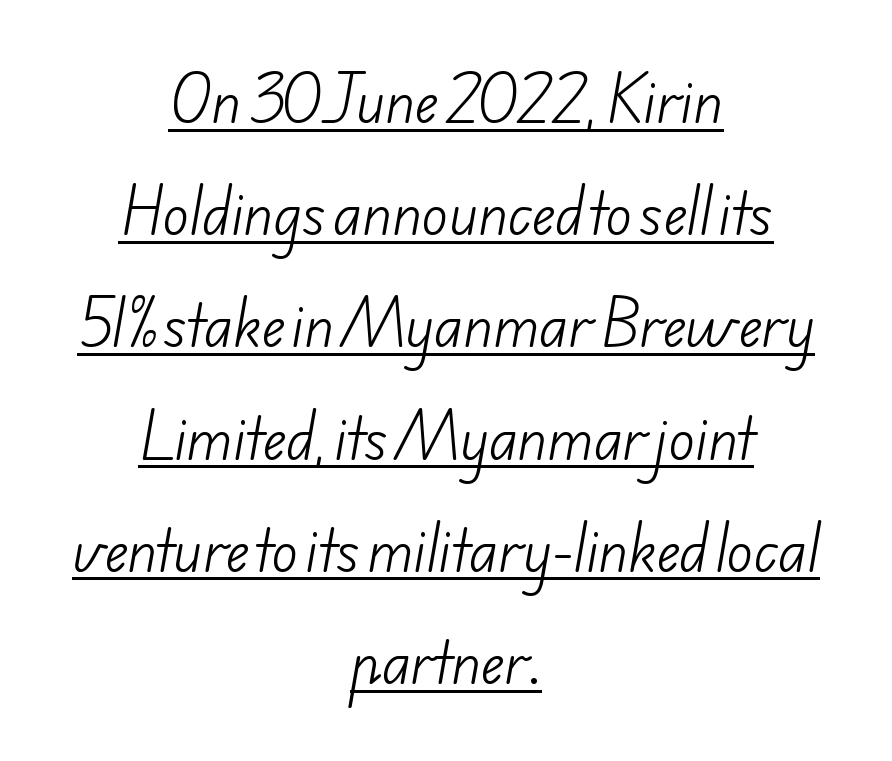
Q: Is the text bold? A: No.
Q: Is the typeface a serif or a sans-serif typeface? A: Sans-serif.
Q: Is the text underlined? A: Yes.
Q: How is the paragraph aligned? A: Centered.
Q: Is the spacing between letters normal or unusually wide? A: Normal.
Q: Is the spacing between lines tight, normal or loose? A: Loose.
Q: Width (condensed, normal, or wide)? A: Normal.
Q: Stroke contrast? A: Low.
Q: x-height? A: Small.
Q: Monospaced? A: No.
